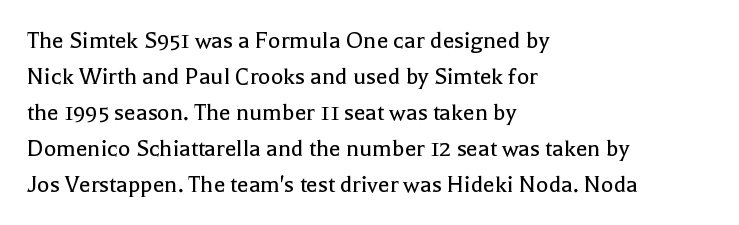
The characters are drawn with everyday or finer stroke widths. Line beginnings align vertically; line endings do not. Rule under the text: the space is simply empty. Words appear dense and cohesive because spacing is normal. Whoever set this chose a conventional vertical rhythm. Rendered with straight, roman letterforms.
